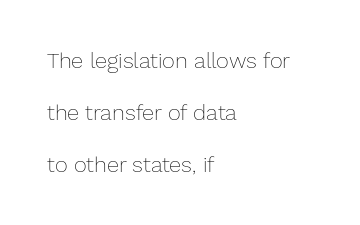
Vertical strokes here are truly vertical. Which margin do the lines hug? The left one — the right edge is uneven. These lines stand farther apart than default settings would place them. Between one letter and the next there's only the usual sliver of space. Rule under the text: the space is simply empty. Vertical stems look standard width or narrower in stroke.
